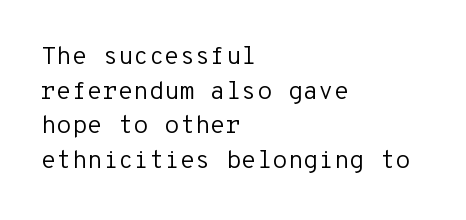
{"italic": "no", "bold": "no", "underline": "no", "align": "left", "line_spacing": "normal", "line_spacing_ratio": 1.39, "letter_spacing": "normal", "letter_spacing_em": 0.0, "glyph_px": 25}
